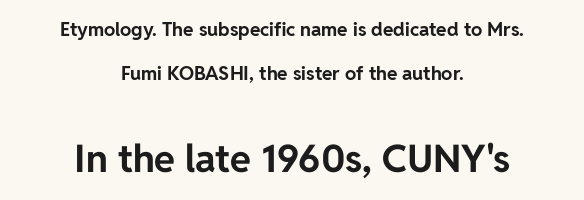
The image shows 38 px bold sans-serif type, upright; set centered, loose line spacing (2.29x), normal letter spacing, not underlined; the second (bottom) block is 2.0x larger; low stroke contrast and a medium x-height.
